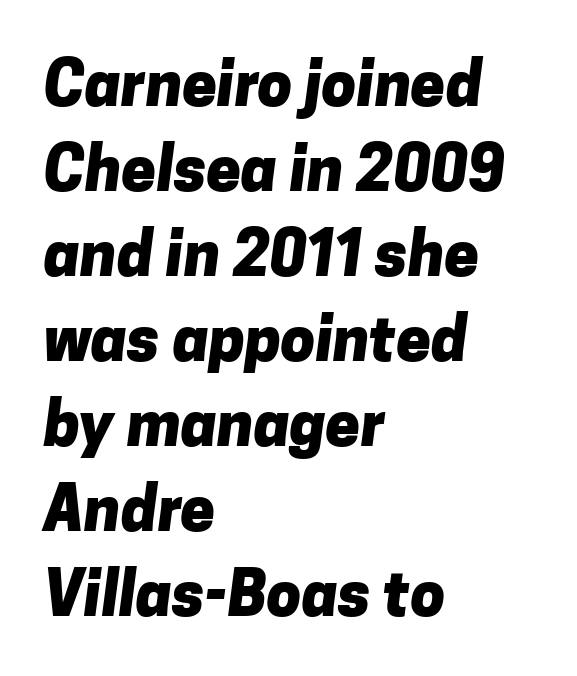
The image shows 62 px heavy sans-serif type; set left-aligned, normal line spacing (1.37x), normal letter spacing, not underlined; low stroke contrast and a medium x-height.
